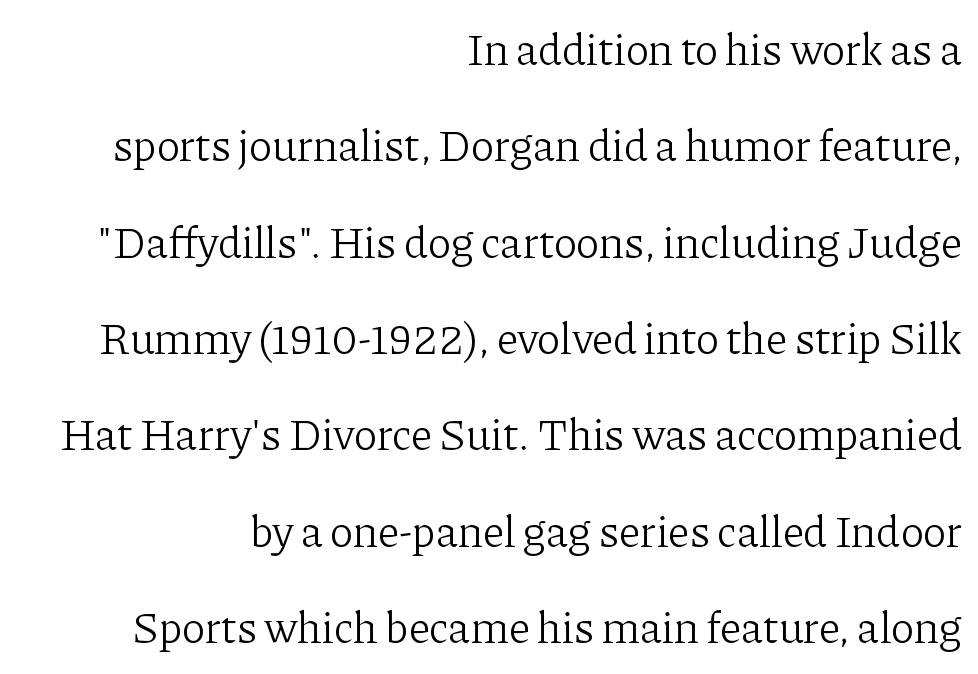
{"serif": "yes", "italic": "no", "bold": "no", "weight": "light", "width": "normal", "stroke_contrast": "low", "x_height": "medium", "monospaced": "no", "underline": "no", "align": "right", "line_spacing": "loose", "line_spacing_ratio": 2.19, "letter_spacing": "normal", "letter_spacing_em": 0.0, "glyph_px": 44}
